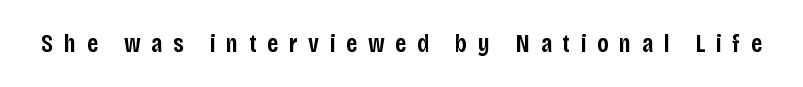
Q: Is the text bold? A: Semi-bold.
Q: Is the text italic (slanted)? A: No, it is upright.
Q: Is the text underlined? A: No.
Q: Is the spacing between letters normal or unusually wide? A: Unusually wide.
